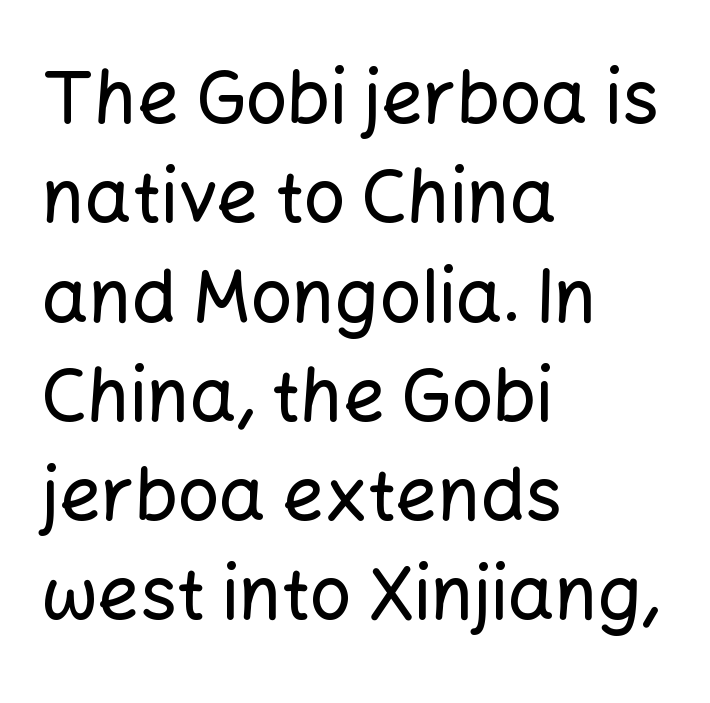
{"serif": "no", "italic": "no", "width": "normal", "stroke_contrast": "low", "x_height": "medium", "monospaced": "no", "underline": "no", "align": "left", "line_spacing": "normal", "line_spacing_ratio": 1.36, "letter_spacing": "normal", "letter_spacing_em": 0.0, "glyph_px": 73}
